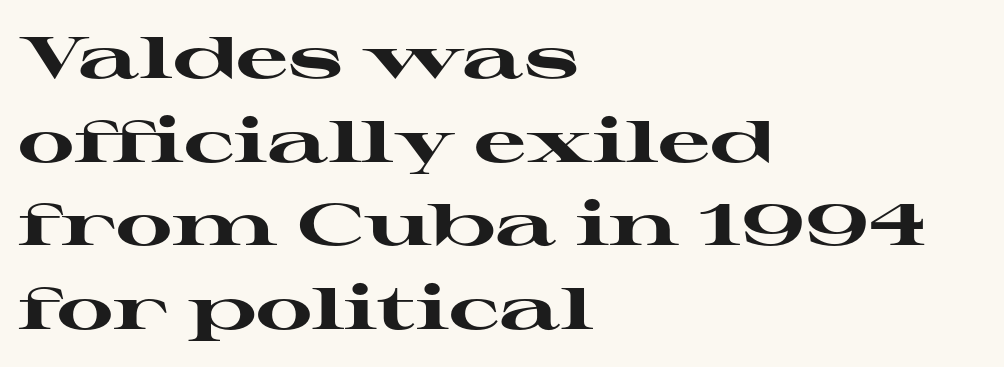
Q: Is the text bold? A: Yes.
Q: Is the text italic (slanted)? A: No, it is upright.
Q: Is the typeface a serif or a sans-serif typeface? A: Serif.
Q: Is the text underlined? A: No.
Q: How is the paragraph aligned? A: Left-aligned.
Q: Is the spacing between letters normal or unusually wide? A: Normal.
Q: Is the spacing between lines tight, normal or loose? A: Normal.
Q: Width (condensed, normal, or wide)? A: Wide.
Q: Stroke contrast? A: High.
Q: x-height? A: Medium.
Q: Monospaced? A: No.
